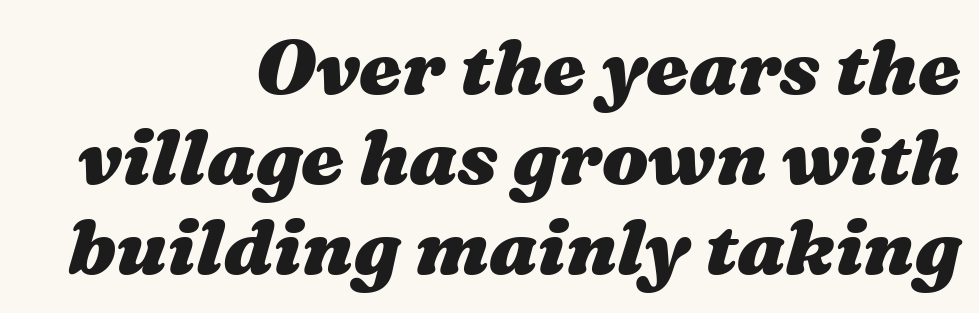
Q: Is the text bold? A: Yes.
Q: Is the text italic (slanted)? A: Yes, it leans right by about 16 degrees.
Q: Is the text underlined? A: No.
Q: How is the paragraph aligned? A: Right-aligned.
Q: Is the spacing between letters normal or unusually wide? A: Normal.
Q: Width (condensed, normal, or wide)? A: Wide.
Q: Stroke contrast? A: Medium.
Q: x-height? A: Medium.
Q: Monospaced? A: No.
